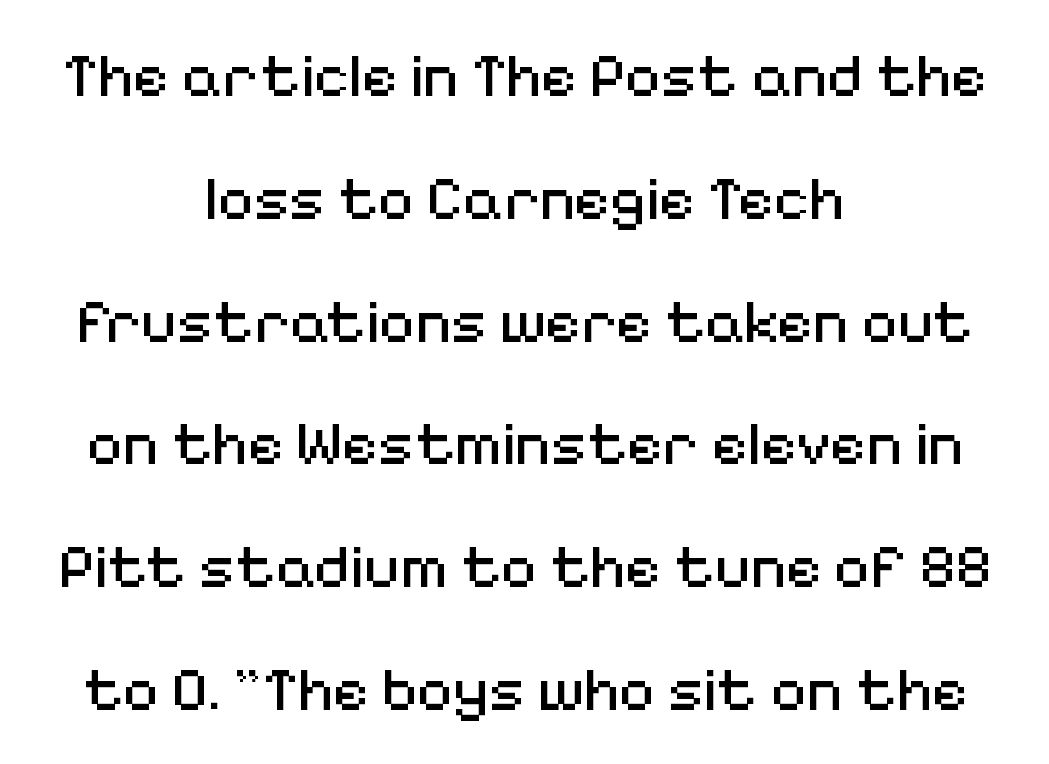
Q: Is the text bold? A: No.
Q: Is the text italic (slanted)? A: No, it is upright.
Q: Is the typeface a serif or a sans-serif typeface? A: Sans-serif.
Q: Is the text underlined? A: No.
Q: How is the paragraph aligned? A: Centered.
Q: Is the spacing between letters normal or unusually wide? A: Normal.
Q: Is the spacing between lines tight, normal or loose? A: Loose.
Q: Width (condensed, normal, or wide)? A: Normal.
Q: Stroke contrast? A: Medium.
Q: x-height? A: Medium.
Q: Monospaced? A: No.
